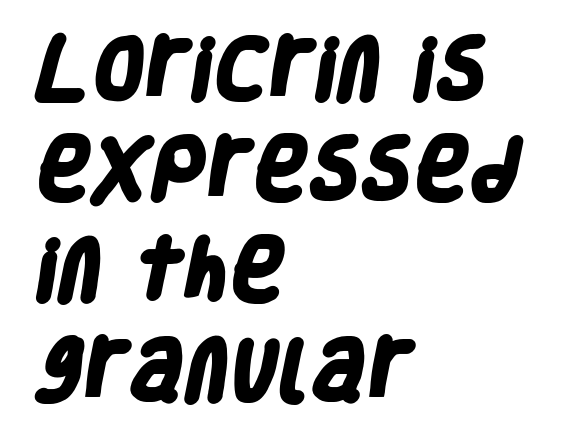
The image shows 67 px heavy, condensed sans-serif type; set left-aligned, normal line spacing (1.5x), normal letter spacing, not underlined; low stroke contrast and a large x-height.
